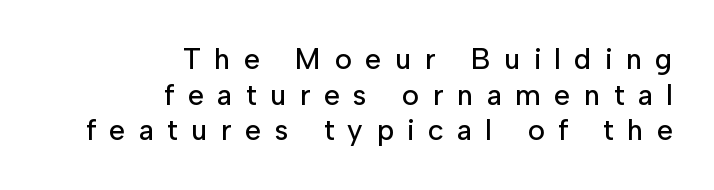
The image shows 29 px sans-serif type, upright; set right-aligned, line spacing 1.23x, unusually wide letter spacing (+0.47 em), not underlined; low stroke contrast and a medium x-height.
